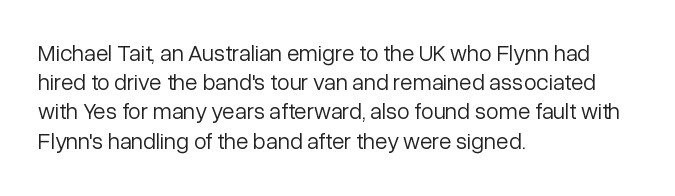
Nothing unusual about the tracking: characters are spaced as the font intends. Caption: multi-line text, flush left, ragged right. How would I describe the line gaps? Plain and ordinary. Unbolded letterforms with no extra heft.
